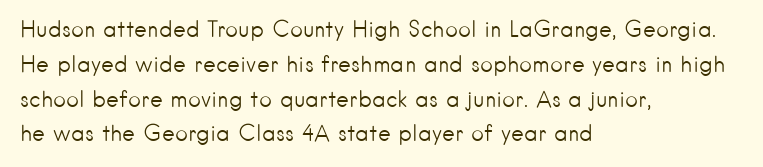
{"italic": "no", "bold": "no", "underline": "no", "align": "left", "line_spacing": "normal", "line_spacing_ratio": 1.58, "letter_spacing": "normal", "letter_spacing_em": 0.0, "glyph_px": 22}
